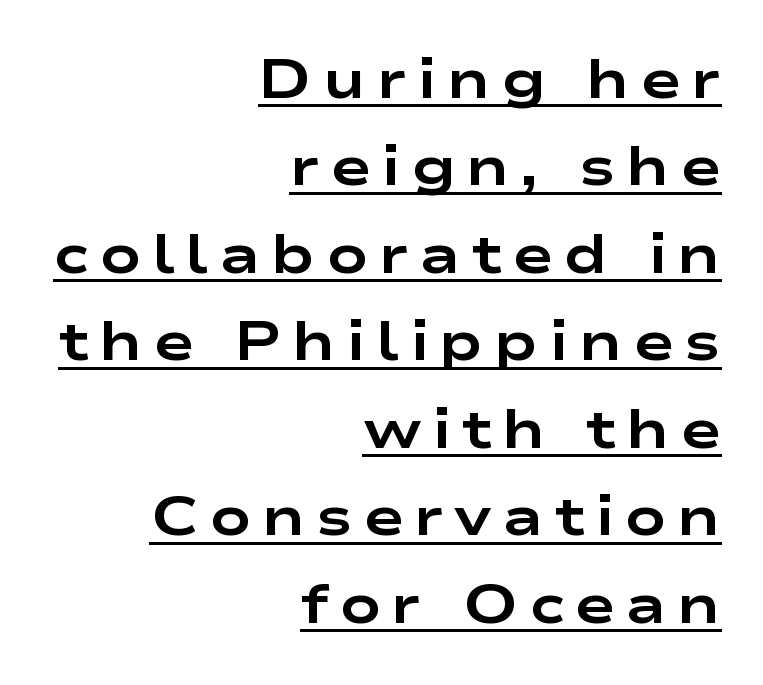
{"serif": "no", "italic": "no", "bold": "yes", "weight": "bold", "width": "wide", "stroke_contrast": "low", "x_height": "medium", "monospaced": "no", "underline": "yes", "align": "right", "line_spacing": "normal", "line_spacing_ratio": 1.59, "glyph_px": 55}
